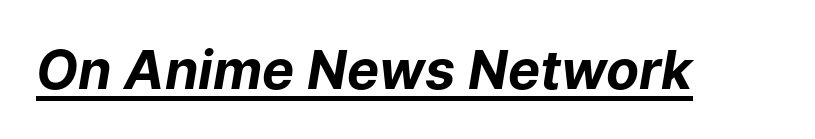
{"italic": "yes", "lean": "right", "slant_degrees": 9, "bold": "yes", "weight": "bold", "width": "normal", "stroke_contrast": "low", "x_height": "medium", "monospaced": "no", "underline": "yes", "letter_spacing": "normal", "letter_spacing_em": 0.0, "glyph_px": 54}
